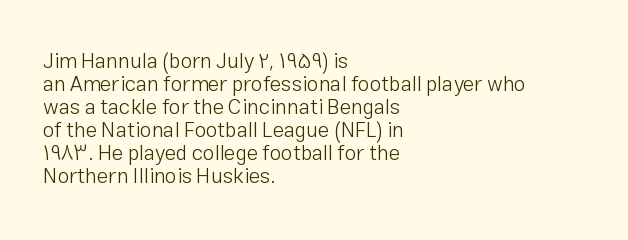
The image shows 21 px text type, upright; set left-aligned, tight line spacing (1.1x), normal letter spacing, not underlined.
